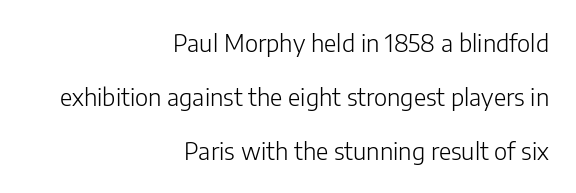
Q: Is the text bold? A: No.
Q: Is the text italic (slanted)? A: No, it is upright.
Q: Is the text underlined? A: No.
Q: How is the paragraph aligned? A: Right-aligned.
Q: Is the spacing between letters normal or unusually wide? A: Normal.
Q: Is the spacing between lines tight, normal or loose? A: Loose.
